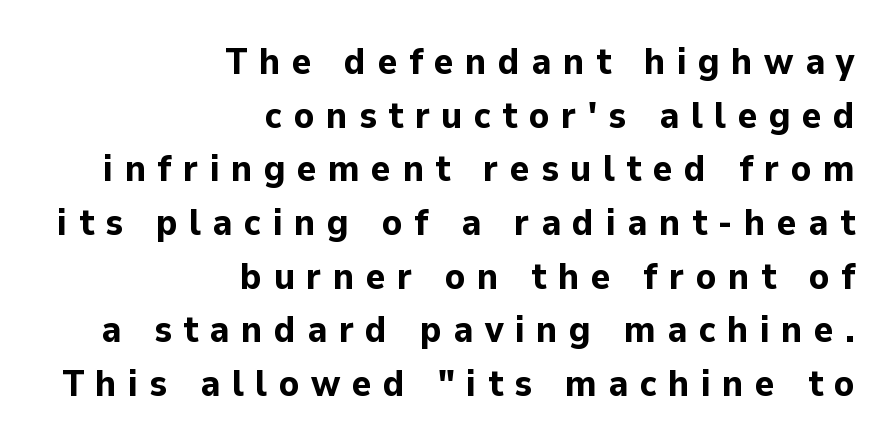
The image shows 37 px bold sans-serif type, upright; set right-aligned, normal line spacing (1.45x), unusually wide letter spacing (+0.31 em), not underlined; low stroke contrast and a medium x-height.
